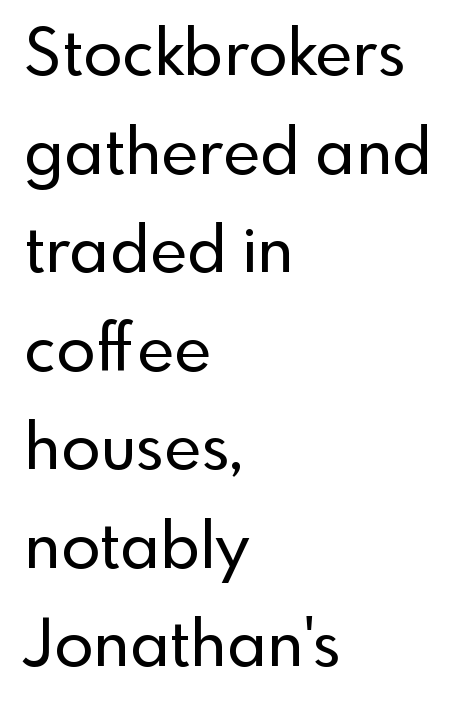
Q: Is the text italic (slanted)? A: No, it is upright.
Q: Is the typeface a serif or a sans-serif typeface? A: Sans-serif.
Q: Is the text underlined? A: No.
Q: How is the paragraph aligned? A: Left-aligned.
Q: Is the spacing between letters normal or unusually wide? A: Normal.
Q: Is the spacing between lines tight, normal or loose? A: Normal.
Q: Width (condensed, normal, or wide)? A: Normal.
Q: x-height? A: Small.
Q: Monospaced? A: No.
